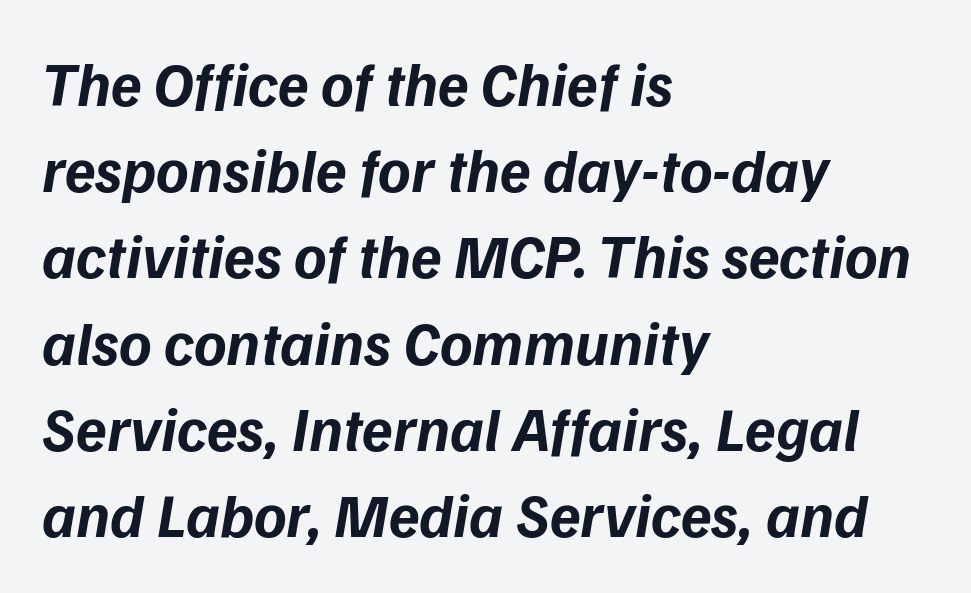
Compared with typical paragraphs, the rows here are spaced about the same. The letterforms sit shoulder to shoulder at normal distance. Nobody drew a line under any word here. Nothing sits at the stroke ends, so this counts as sans-serif. Pretty heavy lettering here — definitely bold. Which margin do the lines hug? The left one — the right edge is uneven.
